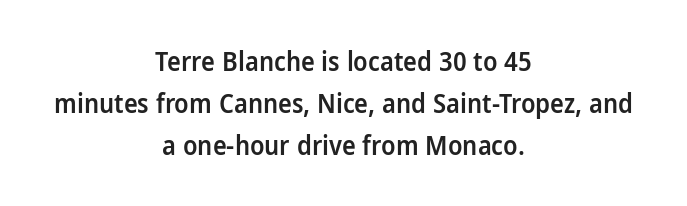
The image shows 26 px text type, upright; set centered, normal line spacing (1.61x), normal letter spacing, not underlined.
